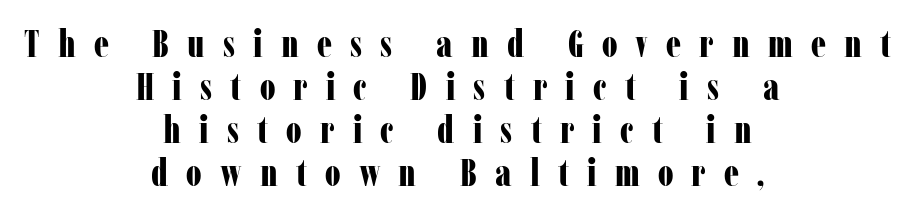
The image shows 38 px bold, condensed serif type, upright; set centered, tight line spacing (1.13x), unusually wide letter spacing (+0.48 em), not underlined; low stroke contrast and a medium x-height.
